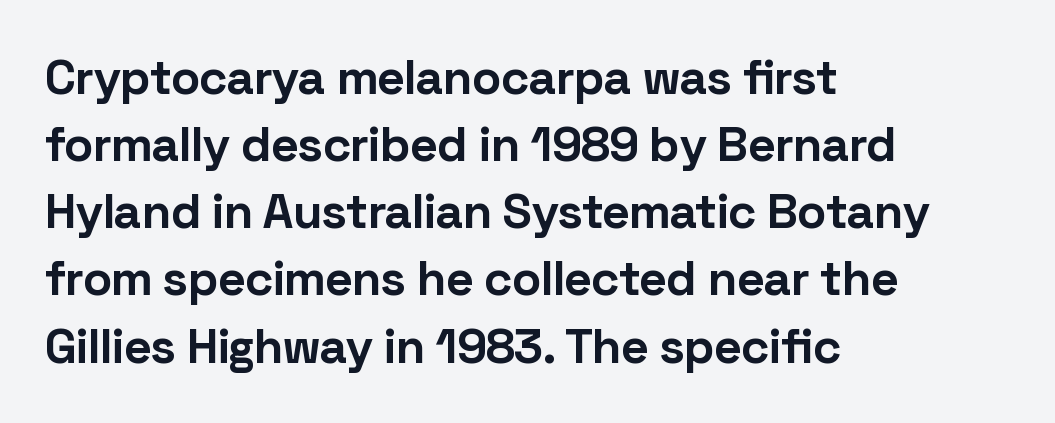
Leading matches the norm, producing a regular column. Classification — sans serif. The glyphs are unaccompanied by any horizontal stroke below them. Tracking here is standard; glyphs follow each other at the usual distance. Varying glyph widths throughout — classic text-font behaviour. Short and long lines alike share a common starting point at left.
